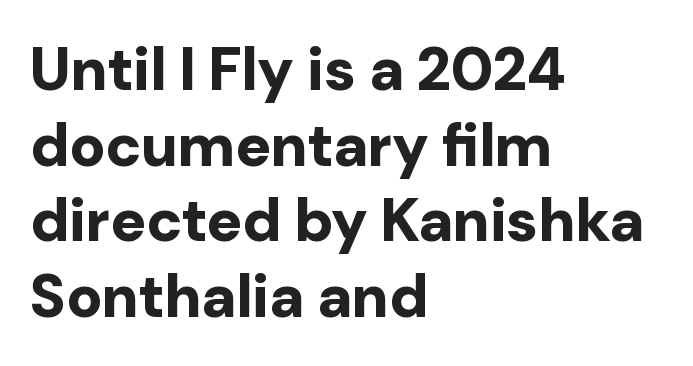
Q: Is the text bold? A: Yes.
Q: Is the text italic (slanted)? A: No, it is upright.
Q: Is the typeface a serif or a sans-serif typeface? A: Sans-serif.
Q: Is the text underlined? A: No.
Q: How is the paragraph aligned? A: Left-aligned.
Q: Is the spacing between letters normal or unusually wide? A: Normal.
Q: Is the spacing between lines tight, normal or loose? A: Normal.
Q: Width (condensed, normal, or wide)? A: Normal.
Q: Stroke contrast? A: Low.
Q: x-height? A: Medium.
Q: Monospaced? A: No.
